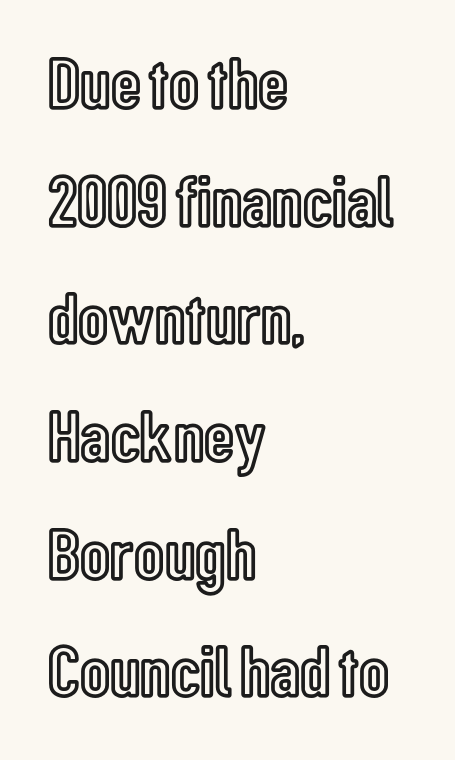
{"italic": "no", "width": "condensed", "x_height": "medium", "monospaced": "no", "underline": "no", "align": "left", "line_spacing": "normal", "line_spacing_ratio": 1.59, "letter_spacing": "normal", "letter_spacing_em": 0.0, "glyph_px": 74}
